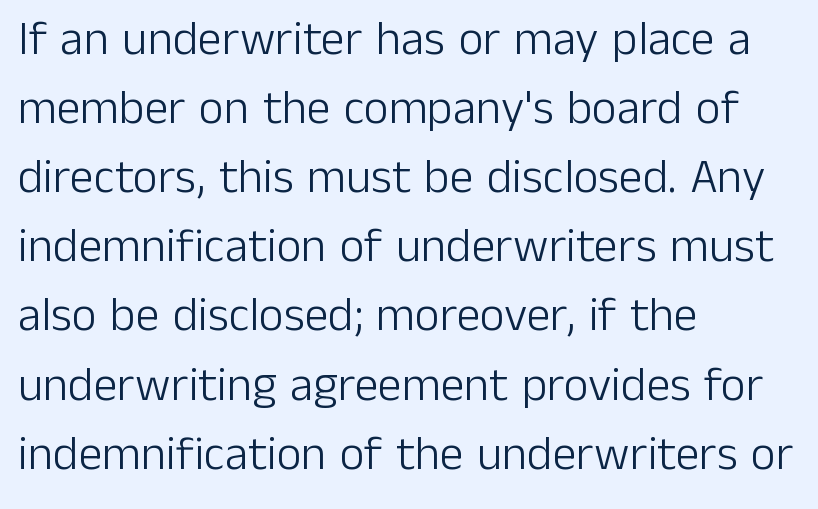
Each line starts at the same left margin while the right side varies. Do the characters align in a grid? No, the font is proportional. Honestly, the row spacing looks completely unremarkable. The letters stand upright; this is a roman face. Bare-footed words on every line. Compared with typical body copy, the letter spacing here is the same.
